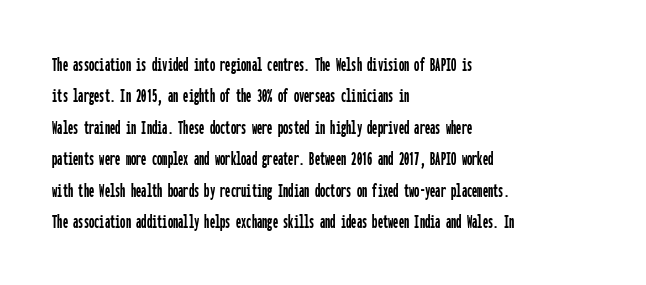
The image shows 21 px text type, upright; set left-aligned, normal line spacing (1.5x), normal letter spacing, not underlined.
